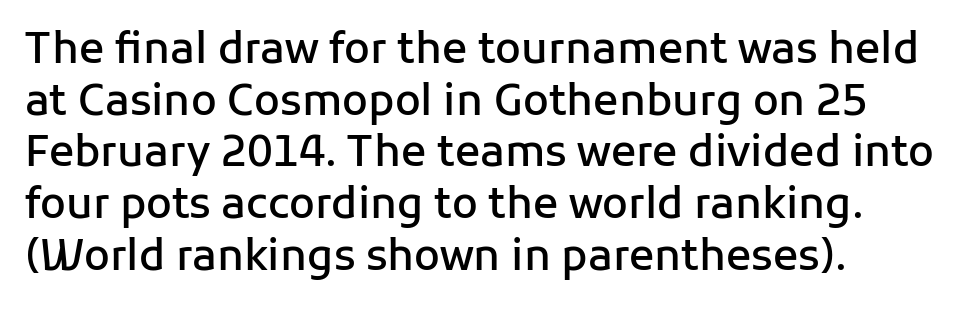
Q: Is the text bold? A: Semi-bold.
Q: Is the text italic (slanted)? A: No, it is upright.
Q: Is the typeface a serif or a sans-serif typeface? A: Sans-serif.
Q: Is the text underlined? A: No.
Q: How is the paragraph aligned? A: Left-aligned.
Q: Is the spacing between letters normal or unusually wide? A: Normal.
Q: Width (condensed, normal, or wide)? A: Normal.
Q: Stroke contrast? A: Low.
Q: x-height? A: Medium.
Q: Monospaced? A: No.
